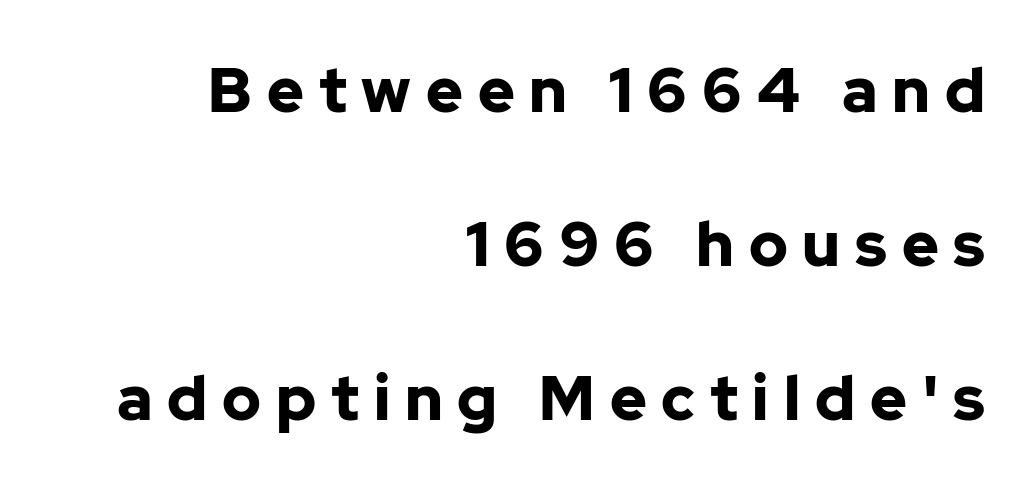
Q: Is the text bold? A: Yes.
Q: Is the text italic (slanted)? A: No, it is upright.
Q: Is the typeface a serif or a sans-serif typeface? A: Sans-serif.
Q: Is the text underlined? A: No.
Q: How is the paragraph aligned? A: Right-aligned.
Q: Is the spacing between letters normal or unusually wide? A: Unusually wide.
Q: Is the spacing between lines tight, normal or loose? A: Loose.
Q: Width (condensed, normal, or wide)? A: Normal.
Q: Stroke contrast? A: Low.
Q: x-height? A: Medium.
Q: Monospaced? A: No.
